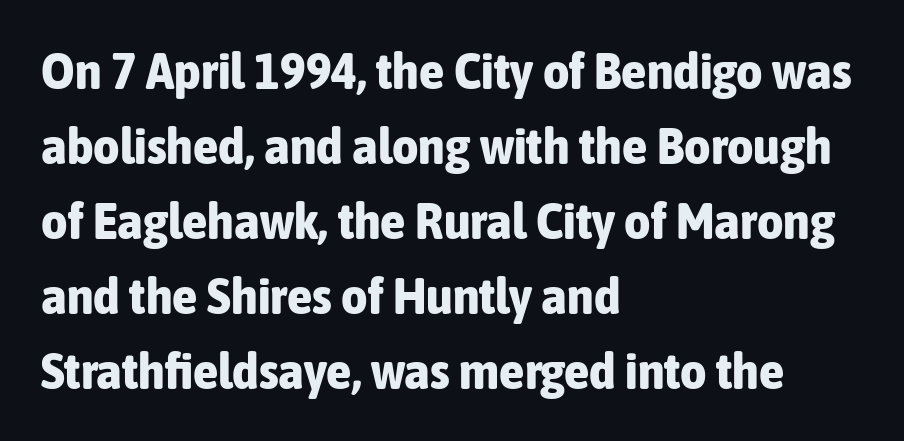
{"serif": "no", "italic": "no", "bold": "yes", "weight": "bold", "width": "condensed", "stroke_contrast": "low", "x_height": "medium", "monospaced": "no", "underline": "no", "align": "left", "line_spacing": "normal", "line_spacing_ratio": 1.47, "letter_spacing": "normal", "letter_spacing_em": 0.0, "glyph_px": 51}
